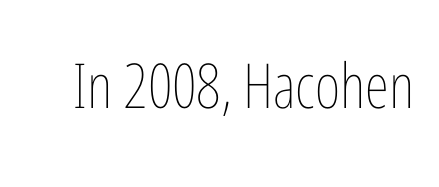
{"italic": "no", "bold": "no", "weight": "thin", "width": "condensed", "stroke_contrast": "low", "x_height": "medium", "monospaced": "no", "underline": "no", "letter_spacing": "normal", "letter_spacing_em": 0.0, "glyph_px": 62}
